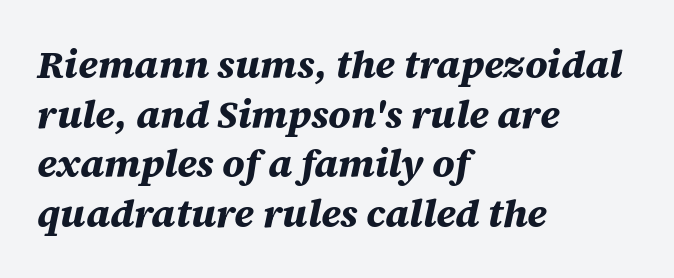
Spacing verdict: proportional, widths tailored to each character. Check the space under the baseline: it is left empty. The glyphs look as if they've been sheared to an angle. Each word holds together tightly as a unit, with standard inter-letter gaps.
